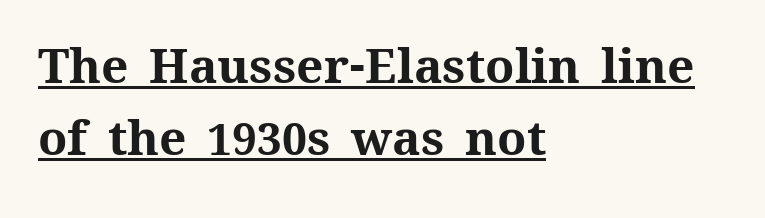
Q: Is the text bold? A: Yes.
Q: Is the text italic (slanted)? A: No, it is upright.
Q: Is the text underlined? A: Yes.
Q: How is the paragraph aligned? A: Left-aligned.
Q: Is the spacing between letters normal or unusually wide? A: Normal.
Q: Is the spacing between lines tight, normal or loose? A: Normal.
Q: Width (condensed, normal, or wide)? A: Normal.
Q: Stroke contrast? A: Medium.
Q: x-height? A: Medium.
Q: Monospaced? A: No.
